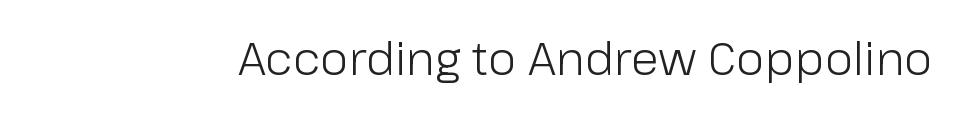
The image shows 46 px light sans-serif type, upright; set normal letter spacing, not underlined; low stroke contrast and a medium x-height.
